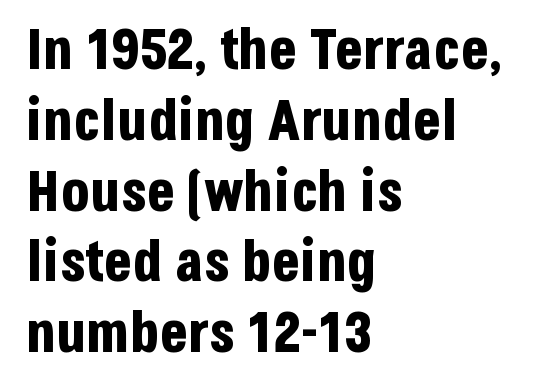
Q: Is the text bold? A: Yes.
Q: Is the text italic (slanted)? A: No, it is upright.
Q: Is the typeface a serif or a sans-serif typeface? A: Sans-serif.
Q: Is the text underlined? A: No.
Q: How is the paragraph aligned? A: Left-aligned.
Q: Is the spacing between letters normal or unusually wide? A: Normal.
Q: Width (condensed, normal, or wide)? A: Condensed.
Q: Stroke contrast? A: Low.
Q: x-height? A: Large.
Q: Monospaced? A: No.
